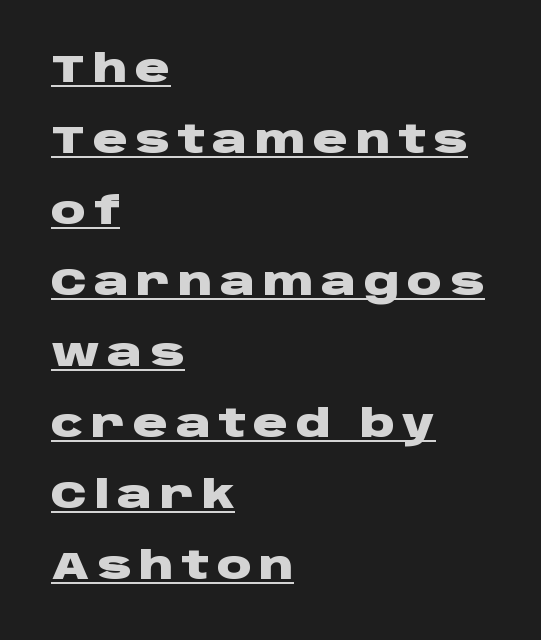
The image shows 39 px heavy, wide sans-serif type, upright; set left-aligned, line spacing 1.82x, underlined; low stroke contrast and a large x-height.
